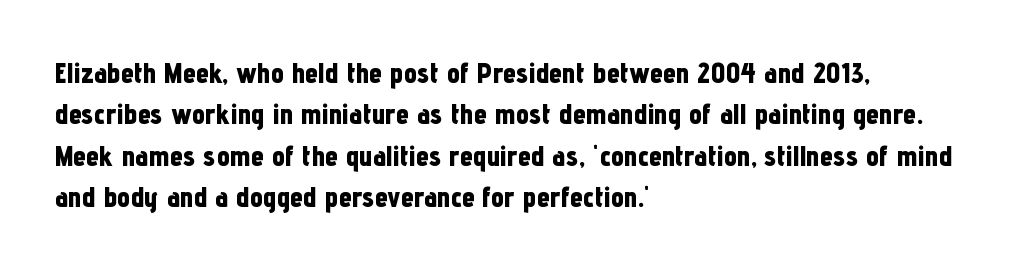
The image shows 29 px bold, condensed sans-serif type, upright; set left-aligned, normal line spacing (1.43x), normal letter spacing, not underlined; low stroke contrast and a medium x-height.
